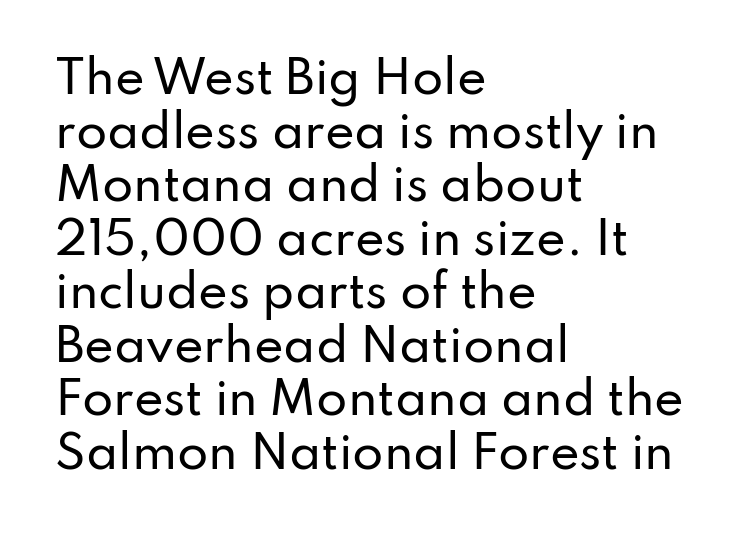
Caption: multi-line text, flush left, ragged right. Do the letters lean? They stand straight. Caption: standard tracking, unaltered. Words float on clear page, feet unadorned. Type style note: lacks serifs. Looks like regular typesetting: each glyph gets only the width it needs.
